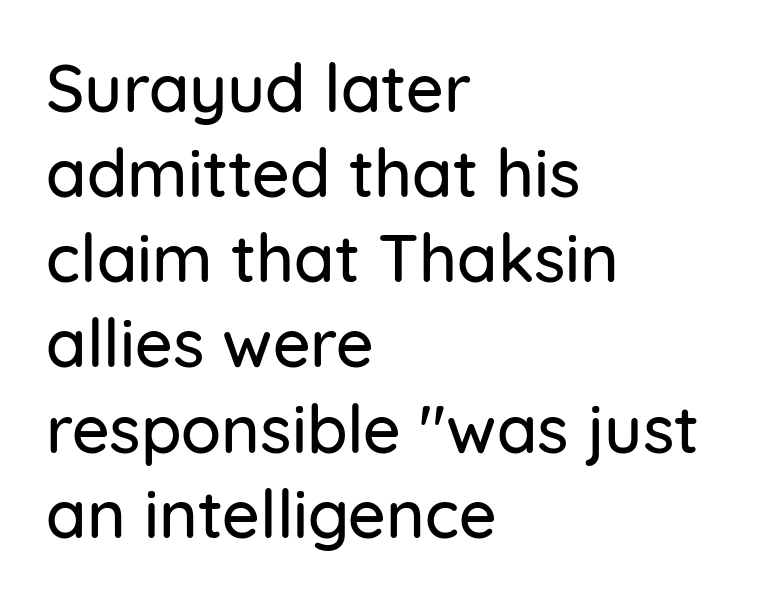
Clear beneath every line of the passage. Check where the strokes stop: nothing finishes them off — pure sans. The typesetter chose a ragged-right arrangement here. Posture: straight, roman, zero tilt. Here the designer chose a conventional face with non-uniform glyph widths.
